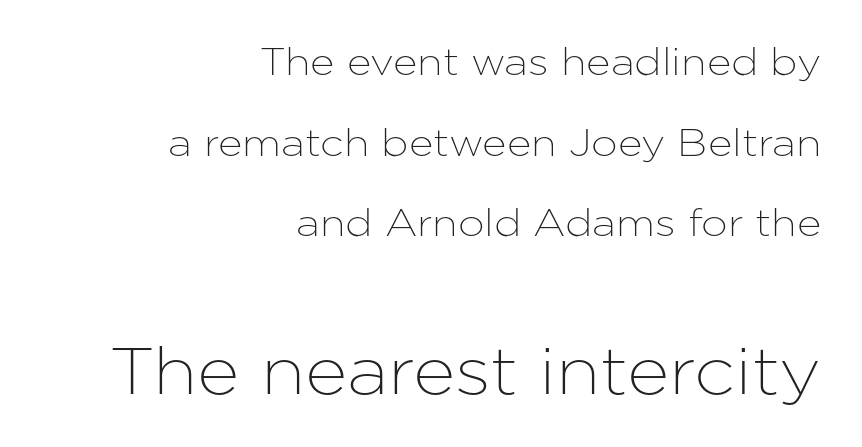
{"serif": "no", "italic": "no", "width": "normal", "stroke_contrast": "low", "x_height": "medium", "monospaced": "no", "underline": "no", "align": "right", "line_spacing": "loose", "line_spacing_ratio": 2.12, "letter_spacing": "normal", "letter_spacing_em": 0.0, "larger_block": "second", "size_ratio": 1.74, "glyph_px": 66}
